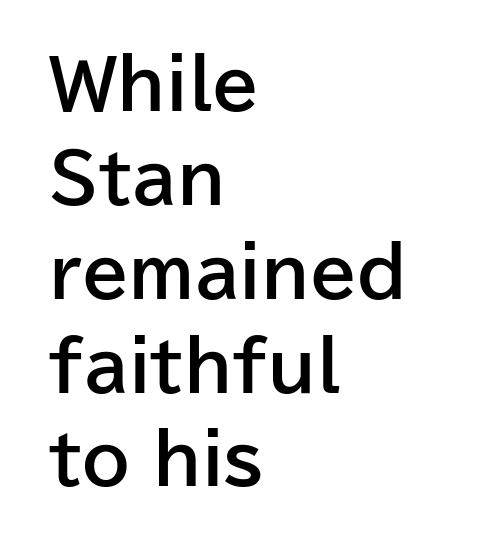
{"serif": "no", "italic": "no", "bold": "yes", "weight": "bold", "width": "normal", "stroke_contrast": "low", "x_height": "medium", "monospaced": "no", "underline": "no", "align": "left", "line_spacing": "normal", "line_spacing_ratio": 1.38, "letter_spacing": "normal", "letter_spacing_em": 0.0, "glyph_px": 68}
